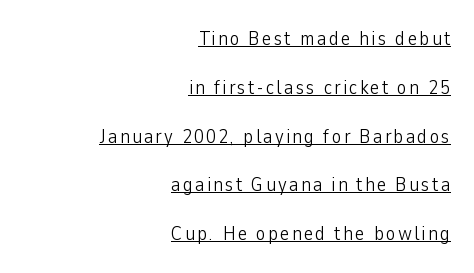
Q: Is the text bold? A: No.
Q: Is the text italic (slanted)? A: No, it is upright.
Q: Is the text underlined? A: Yes.
Q: How is the paragraph aligned? A: Right-aligned.
Q: Is the spacing between lines tight, normal or loose? A: Loose.
